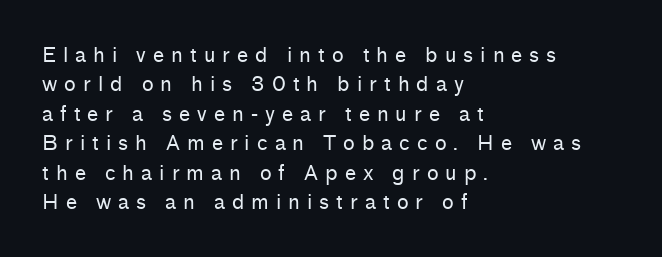
Q: Is the text bold? A: No.
Q: Is the text italic (slanted)? A: No, it is upright.
Q: Is the text underlined? A: No.
Q: How is the paragraph aligned? A: Left-aligned.
Q: Is the spacing between letters normal or unusually wide? A: Unusually wide.
Q: Is the spacing between lines tight, normal or loose? A: Normal.
